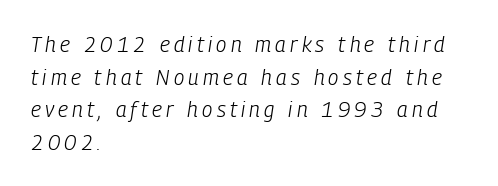
Just letters on the line, the space beneath them empty. A classic flush-left, rag-right setting is used for this passage. Stems and bowls with no extra thickness — not bold. The whole block is typeset with a tilt.
